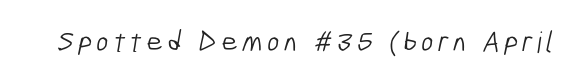
The image shows 29 px light, condensed sans-serif type; set not underlined; low stroke contrast and a medium x-height.
